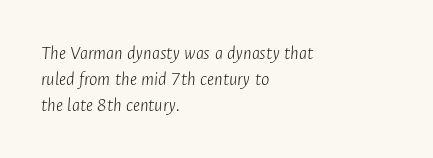
The image shows 20 px text type, italic (leaning right); set left-aligned, normal line spacing (1.3x), normal letter spacing, not underlined.
